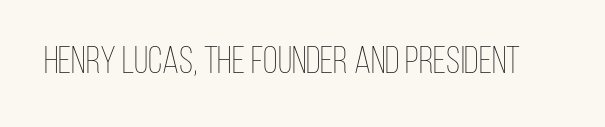
The image shows 38 px thin, condensed type, upright; set normal letter spacing, not underlined; low stroke contrast and a large x-height.
